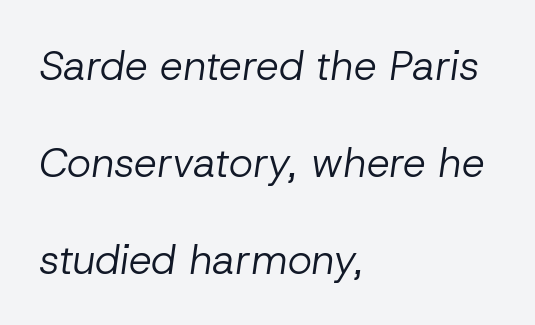
Q: Is the text bold? A: No.
Q: Is the text italic (slanted)? A: Yes, it leans right by about 8 degrees.
Q: Is the text underlined? A: No.
Q: How is the paragraph aligned? A: Left-aligned.
Q: Is the spacing between letters normal or unusually wide? A: Normal.
Q: Is the spacing between lines tight, normal or loose? A: Loose.
Q: Width (condensed, normal, or wide)? A: Normal.
Q: Stroke contrast? A: Low.
Q: x-height? A: Medium.
Q: Monospaced? A: No.
